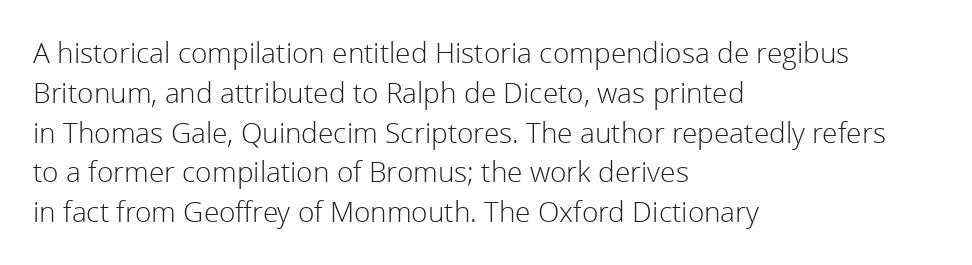
Q: Is the text bold? A: No.
Q: Is the text italic (slanted)? A: No, it is upright.
Q: Is the typeface a serif or a sans-serif typeface? A: Sans-serif.
Q: Is the text underlined? A: No.
Q: How is the paragraph aligned? A: Left-aligned.
Q: Is the spacing between letters normal or unusually wide? A: Normal.
Q: Is the spacing between lines tight, normal or loose? A: Normal.
Q: Width (condensed, normal, or wide)? A: Normal.
Q: x-height? A: Medium.
Q: Monospaced? A: No.
